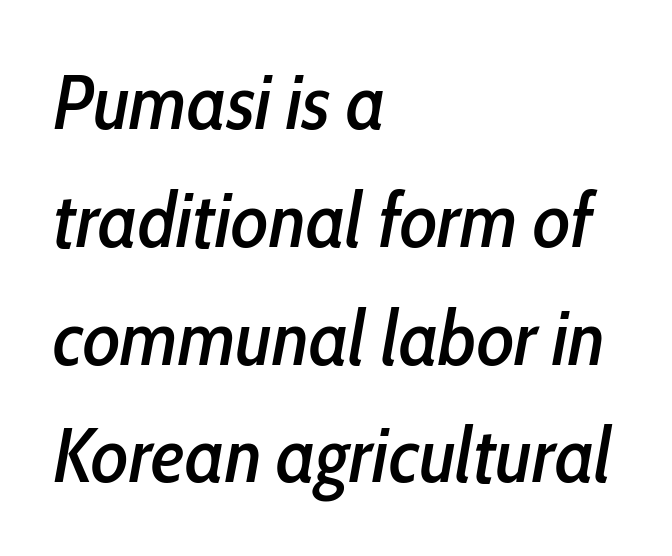
The image shows 78 px condensed type, italic (leaning right); set left-aligned, normal line spacing (1.51x), normal letter spacing, not underlined; low stroke contrast and a medium x-height.
